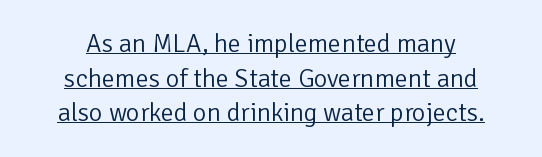
Q: Is the text bold? A: No.
Q: Is the text italic (slanted)? A: No, it is upright.
Q: Is the text underlined? A: Yes.
Q: How is the paragraph aligned? A: Centered.
Q: Is the spacing between letters normal or unusually wide? A: Normal.
Q: Is the spacing between lines tight, normal or loose? A: Normal.
